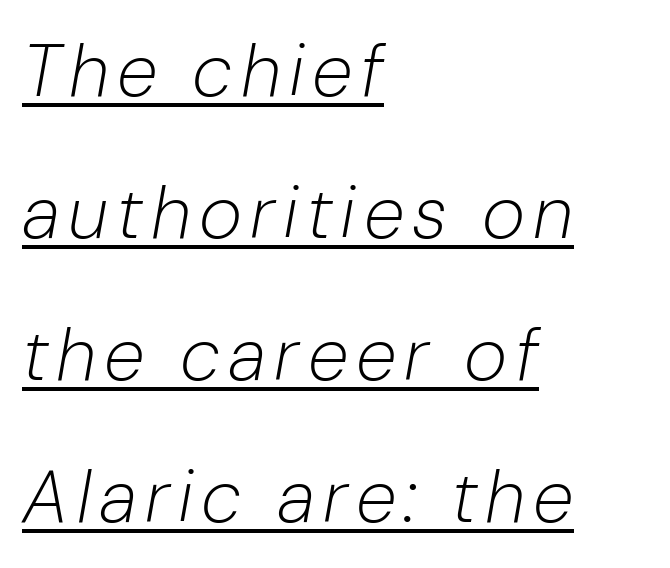
The image shows 74 px light type, italic (leaning right); set left-aligned, loose line spacing (1.92x), underlined; low stroke contrast and a medium x-height.
